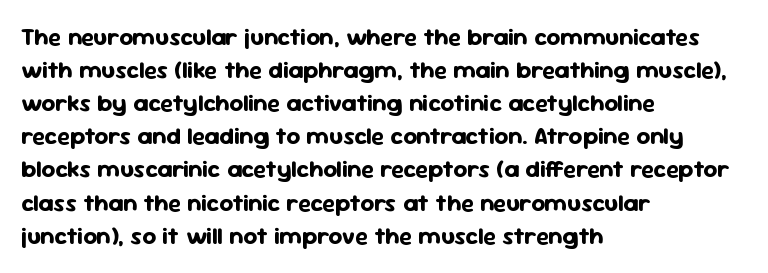
Q: Is the text bold? A: Yes.
Q: Is the text italic (slanted)? A: No, it is upright.
Q: Is the text underlined? A: No.
Q: How is the paragraph aligned? A: Left-aligned.
Q: Is the spacing between letters normal or unusually wide? A: Normal.
Q: Is the spacing between lines tight, normal or loose? A: Normal.
